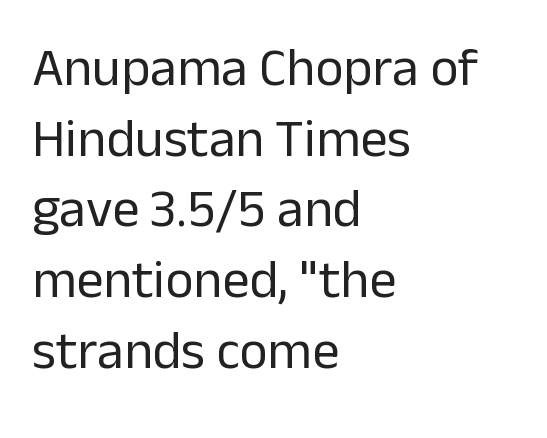
Q: Is the text bold? A: No.
Q: Is the text italic (slanted)? A: No, it is upright.
Q: Is the typeface a serif or a sans-serif typeface? A: Sans-serif.
Q: Is the text underlined? A: No.
Q: How is the paragraph aligned? A: Left-aligned.
Q: Is the spacing between letters normal or unusually wide? A: Normal.
Q: Is the spacing between lines tight, normal or loose? A: Normal.
Q: Width (condensed, normal, or wide)? A: Normal.
Q: Stroke contrast? A: Low.
Q: x-height? A: Medium.
Q: Monospaced? A: No.
